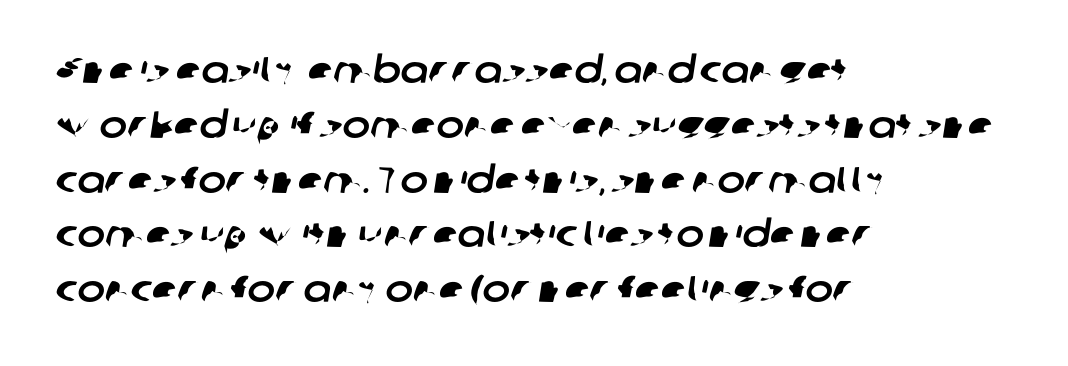
Q: Is the typeface a serif or a sans-serif typeface? A: Sans-serif.
Q: Is the text underlined? A: No.
Q: How is the paragraph aligned? A: Left-aligned.
Q: Is the spacing between letters normal or unusually wide? A: Normal.
Q: Is the spacing between lines tight, normal or loose? A: Normal.
Q: Width (condensed, normal, or wide)? A: Normal.
Q: Stroke contrast? A: Low.
Q: x-height? A: Medium.
Q: Monospaced? A: No.
